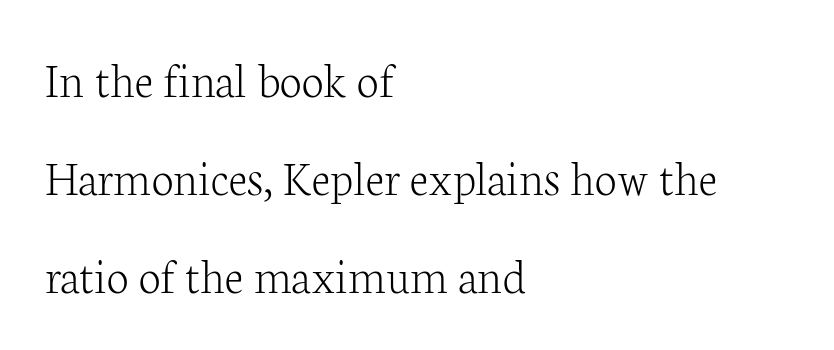
Q: Is the text bold? A: No.
Q: Is the text italic (slanted)? A: No, it is upright.
Q: Is the typeface a serif or a sans-serif typeface? A: Serif.
Q: Is the text underlined? A: No.
Q: How is the paragraph aligned? A: Left-aligned.
Q: Is the spacing between letters normal or unusually wide? A: Normal.
Q: Is the spacing between lines tight, normal or loose? A: Loose.
Q: Width (condensed, normal, or wide)? A: Normal.
Q: Stroke contrast? A: Low.
Q: x-height? A: Medium.
Q: Monospaced? A: No.
